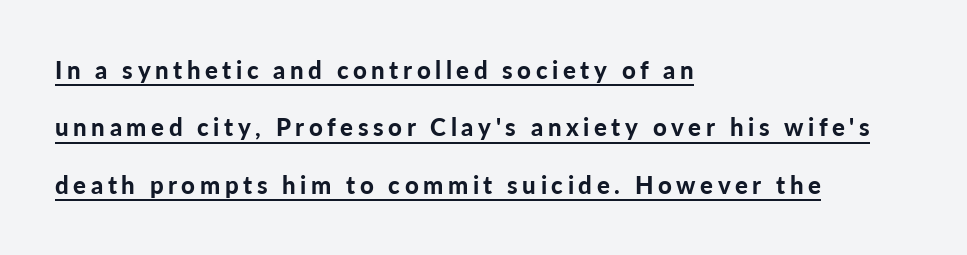
Q: Is the text bold? A: Yes.
Q: Is the text italic (slanted)? A: No, it is upright.
Q: Is the text underlined? A: Yes.
Q: How is the paragraph aligned? A: Left-aligned.
Q: Is the spacing between lines tight, normal or loose? A: Loose.
